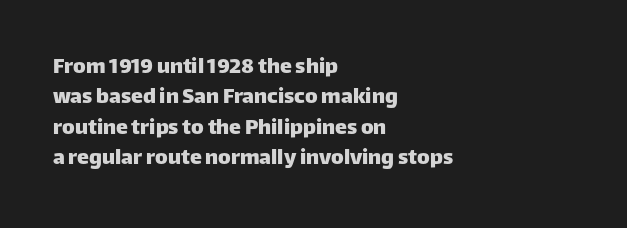
{"italic": "no", "underline": "no", "align": "left", "line_spacing": "normal", "line_spacing_ratio": 1.27, "letter_spacing": "normal", "letter_spacing_em": 0.0, "glyph_px": 24}
